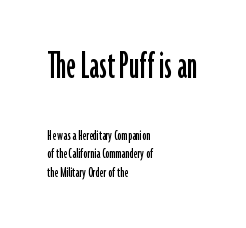
{"serif": "no", "italic": "no", "width": "condensed", "stroke_contrast": "low", "x_height": "medium", "monospaced": "no", "underline": "no", "align": "left", "line_spacing_ratio": 1.17, "letter_spacing": "normal", "letter_spacing_em": 0.0, "larger_block": "first", "size_ratio": 2.56, "glyph_px": 41}
